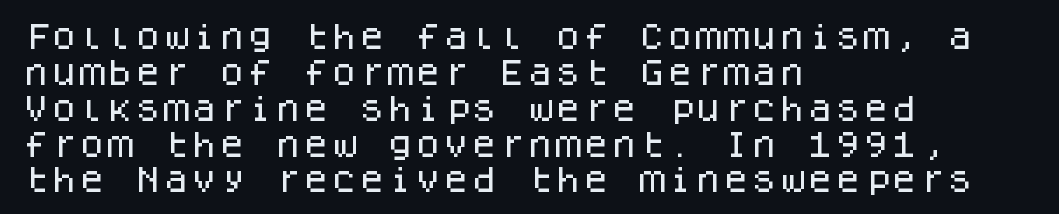
Q: Is the text italic (slanted)? A: No, it is upright.
Q: Is the typeface a serif or a sans-serif typeface? A: Sans-serif.
Q: Is the text underlined? A: No.
Q: How is the paragraph aligned? A: Left-aligned.
Q: Is the spacing between letters normal or unusually wide? A: Normal.
Q: Is the spacing between lines tight, normal or loose? A: Normal.
Q: Width (condensed, normal, or wide)? A: Normal.
Q: Stroke contrast? A: Low.
Q: x-height? A: Large.
Q: Monospaced? A: Yes.
